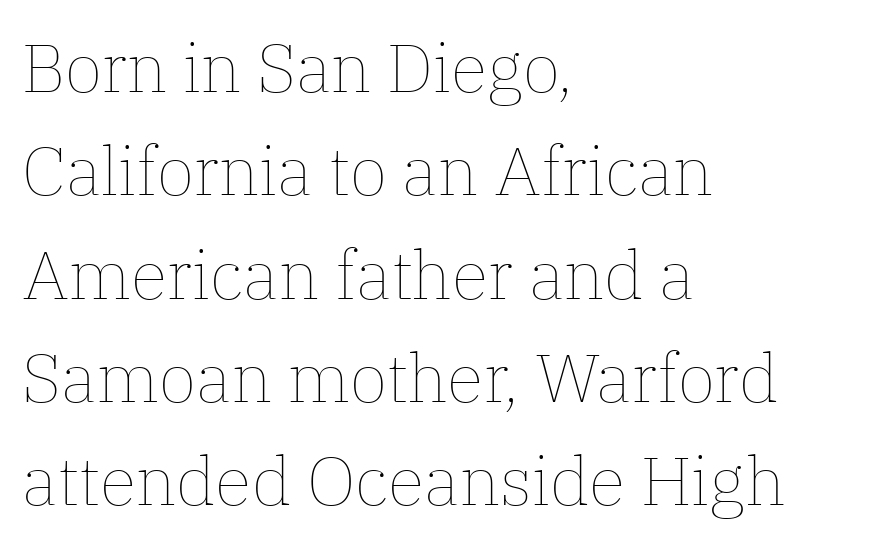
Q: Is the text bold? A: No.
Q: Is the text italic (slanted)? A: No, it is upright.
Q: Is the text underlined? A: No.
Q: How is the paragraph aligned? A: Left-aligned.
Q: Is the spacing between letters normal or unusually wide? A: Normal.
Q: Is the spacing between lines tight, normal or loose? A: Normal.
Q: Width (condensed, normal, or wide)? A: Normal.
Q: Stroke contrast? A: Low.
Q: x-height? A: Medium.
Q: Monospaced? A: No.
